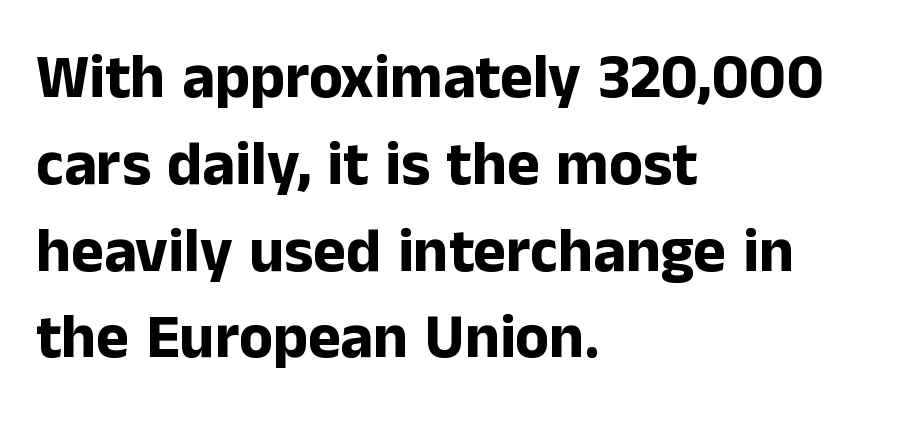
{"serif": "no", "italic": "no", "bold": "yes", "weight": "bold", "width": "normal", "stroke_contrast": "low", "x_height": "medium", "monospaced": "no", "underline": "no", "align": "left", "line_spacing": "normal", "line_spacing_ratio": 1.4, "letter_spacing": "normal", "letter_spacing_em": 0.0, "glyph_px": 62}
